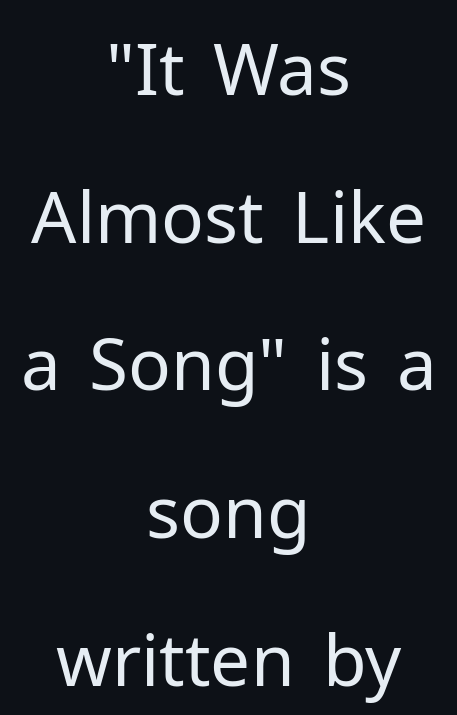
Look at the tracking — it's just the regular setting, nothing added. Classification — sans serif. The lines are quadded center. The passage shown is typed in a proportional face where columns would drift.
